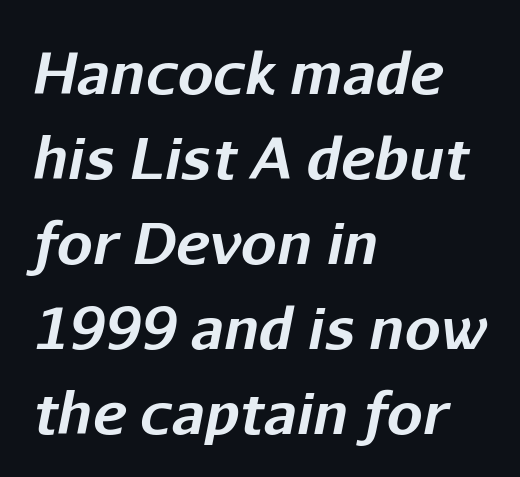
{"italic": "yes", "lean": "right", "slant_degrees": 11, "bold": "yes", "weight": "bold", "width": "normal", "stroke_contrast": "low", "x_height": "medium", "monospaced": "no", "underline": "no", "align": "left", "line_spacing": "normal", "line_spacing_ratio": 1.49, "letter_spacing": "normal", "letter_spacing_em": 0.0, "glyph_px": 57}
